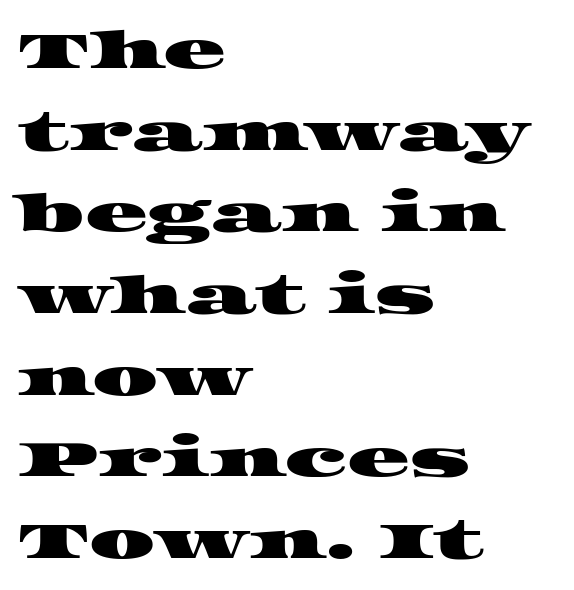
The image shows 52 px wide serif type; set left-aligned, normal line spacing (1.57x), normal letter spacing, not underlined; high stroke contrast and a large x-height.
